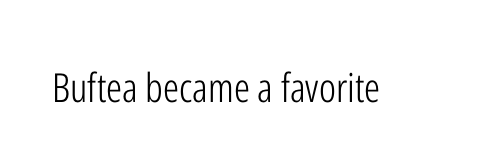
Q: Is the text bold? A: No.
Q: Is the text italic (slanted)? A: No, it is upright.
Q: Is the typeface a serif or a sans-serif typeface? A: Sans-serif.
Q: Is the text underlined? A: No.
Q: Is the spacing between letters normal or unusually wide? A: Normal.
Q: Width (condensed, normal, or wide)? A: Condensed.
Q: Stroke contrast? A: Low.
Q: x-height? A: Medium.
Q: Monospaced? A: No.
